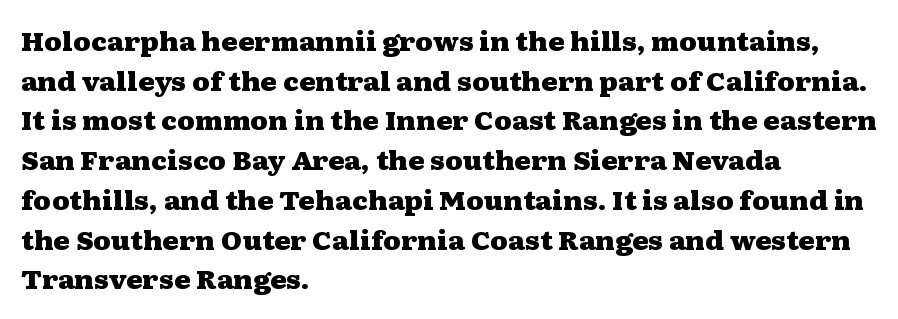
{"italic": "no", "bold": "yes", "underline": "no", "align": "left", "line_spacing": "normal", "line_spacing_ratio": 1.59, "letter_spacing": "normal", "letter_spacing_em": 0.0, "glyph_px": 25}
